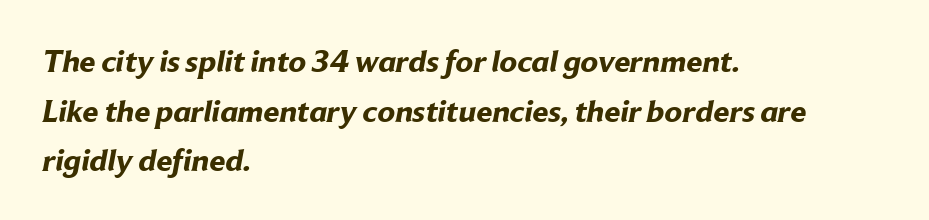
Q: Is the text bold? A: Yes.
Q: Is the typeface a serif or a sans-serif typeface? A: Sans-serif.
Q: Is the text underlined? A: No.
Q: How is the paragraph aligned? A: Left-aligned.
Q: Is the spacing between letters normal or unusually wide? A: Normal.
Q: Is the spacing between lines tight, normal or loose? A: Normal.
Q: Width (condensed, normal, or wide)? A: Normal.
Q: Stroke contrast? A: Low.
Q: x-height? A: Medium.
Q: Monospaced? A: No.
